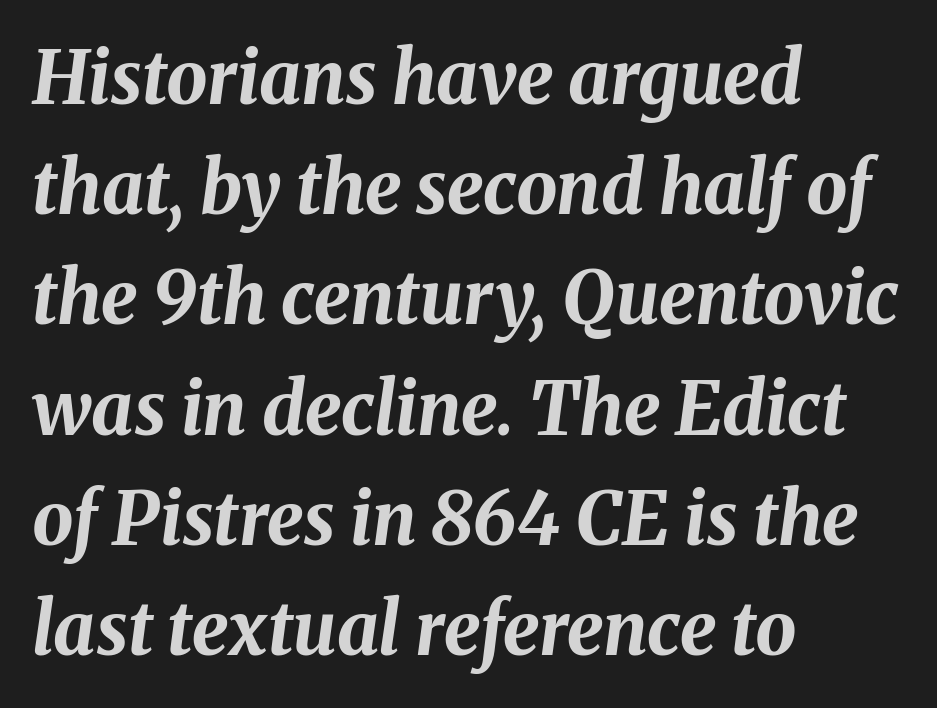
{"italic": "yes", "lean": "right", "slant_degrees": 8, "bold": "yes", "weight": "bold", "width": "normal", "stroke_contrast": "medium", "x_height": "medium", "monospaced": "no", "underline": "no", "align": "left", "line_spacing": "normal", "line_spacing_ratio": 1.51, "letter_spacing": "normal", "letter_spacing_em": 0.0, "glyph_px": 73}
